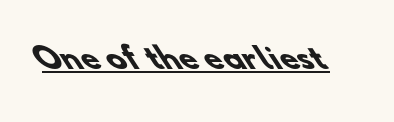
The image shows 29 px heavy sans-serif type; set normal letter spacing, underlined; low stroke contrast and a small x-height.
